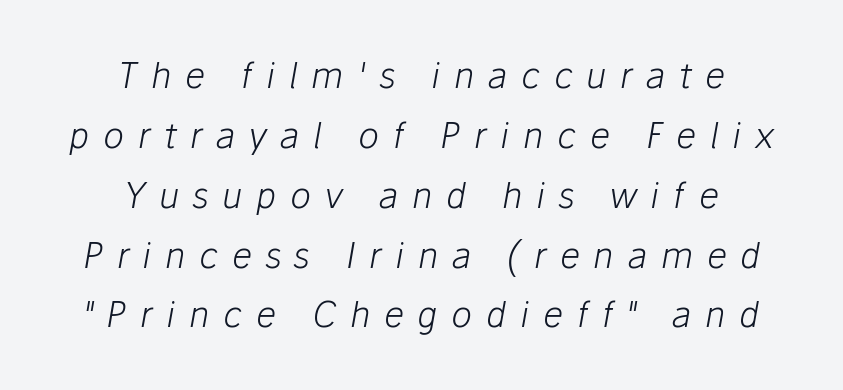
{"italic": "yes", "lean": "right", "slant_degrees": 10, "bold": "no", "weight": "light", "width": "normal", "stroke_contrast": "low", "x_height": "medium", "monospaced": "no", "underline": "no", "align": "center", "line_spacing_ratio": 1.71, "letter_spacing": "wide", "letter_spacing_em": 0.39, "glyph_px": 35}
